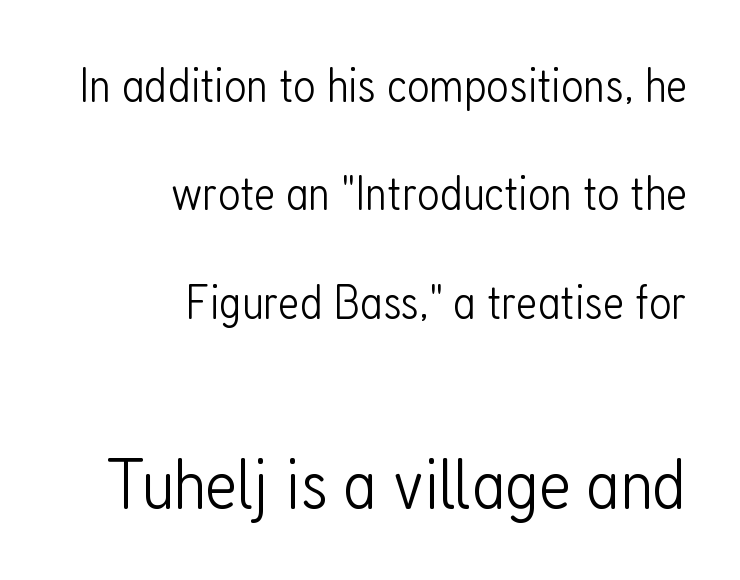
{"serif": "no", "italic": "no", "bold": "no", "weight": "light", "width": "condensed", "stroke_contrast": "low", "x_height": "medium", "monospaced": "no", "underline": "no", "align": "right", "line_spacing": "loose", "line_spacing_ratio": 2.21, "letter_spacing": "normal", "letter_spacing_em": 0.0, "larger_block": "second", "size_ratio": 1.49, "glyph_px": 73}
